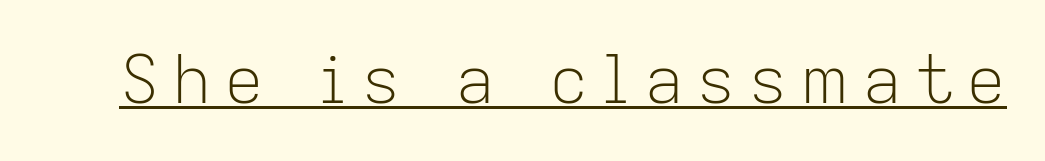
The image shows 66 px light sans-serif type, upright; set underlined; low stroke contrast and a medium x-height.
